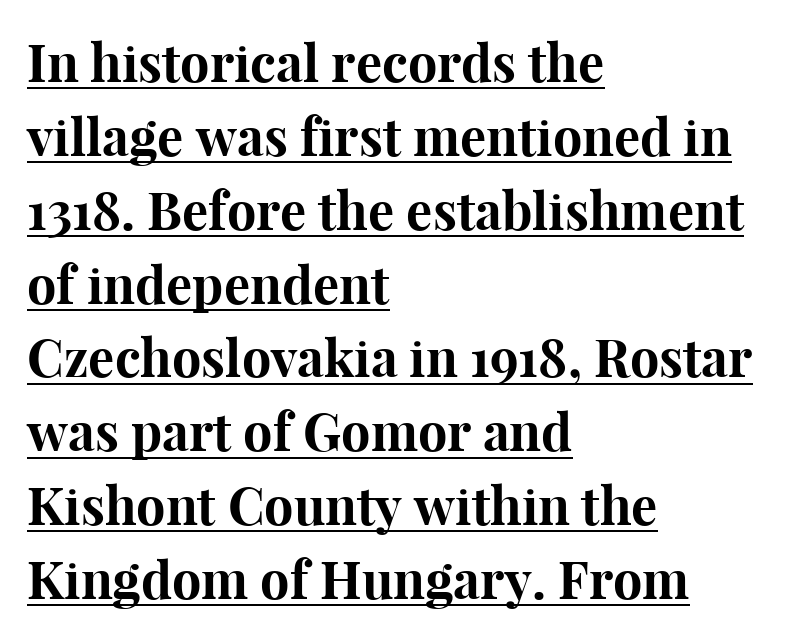
{"serif": "yes", "italic": "no", "bold": "yes", "weight": "bold", "width": "normal", "stroke_contrast": "high", "x_height": "medium", "monospaced": "no", "underline": "yes", "align": "left", "line_spacing": "normal", "line_spacing_ratio": 1.42, "letter_spacing": "normal", "letter_spacing_em": 0.0, "glyph_px": 52}
